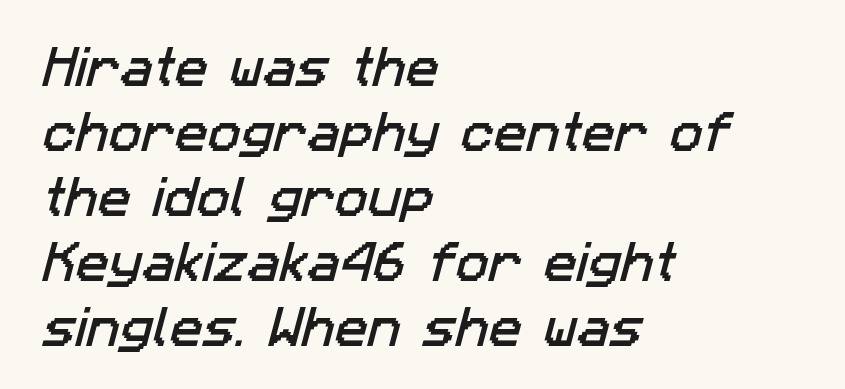
Q: Is the typeface a serif or a sans-serif typeface? A: Sans-serif.
Q: Is the text underlined? A: No.
Q: How is the paragraph aligned? A: Left-aligned.
Q: Is the spacing between letters normal or unusually wide? A: Normal.
Q: Is the spacing between lines tight, normal or loose? A: Normal.
Q: Width (condensed, normal, or wide)? A: Normal.
Q: Stroke contrast? A: Low.
Q: x-height? A: Medium.
Q: Monospaced? A: No.
